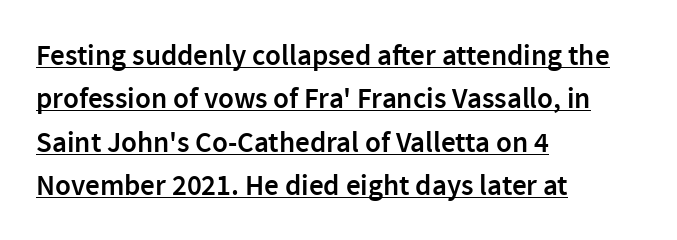
The image shows 29 px semibold sans-serif type, upright; set left-aligned, normal line spacing (1.5x), normal letter spacing, underlined; a medium x-height.
